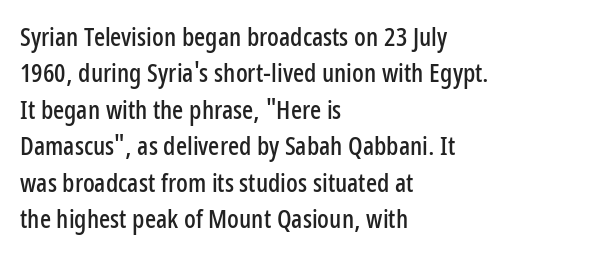
{"italic": "no", "underline": "no", "align": "left", "line_spacing": "normal", "line_spacing_ratio": 1.4, "letter_spacing": "normal", "letter_spacing_em": 0.0, "glyph_px": 26}
